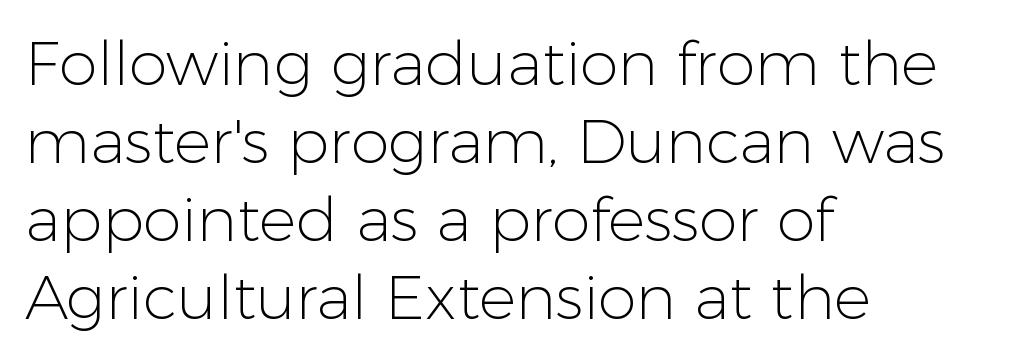
Q: Is the text bold? A: No.
Q: Is the text italic (slanted)? A: No, it is upright.
Q: Is the typeface a serif or a sans-serif typeface? A: Sans-serif.
Q: Is the text underlined? A: No.
Q: How is the paragraph aligned? A: Left-aligned.
Q: Is the spacing between letters normal or unusually wide? A: Normal.
Q: Is the spacing between lines tight, normal or loose? A: Normal.
Q: Width (condensed, normal, or wide)? A: Normal.
Q: Stroke contrast? A: Low.
Q: x-height? A: Medium.
Q: Monospaced? A: No.
